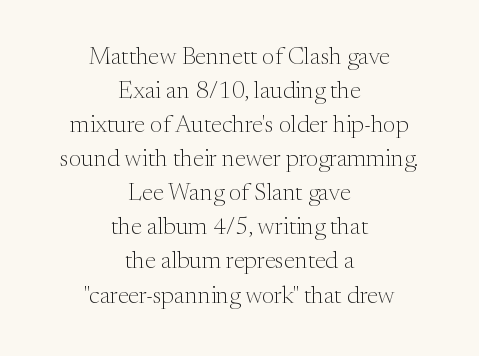
The image shows 24 px text type, upright; set centered, normal line spacing (1.42x), normal letter spacing, not underlined.
